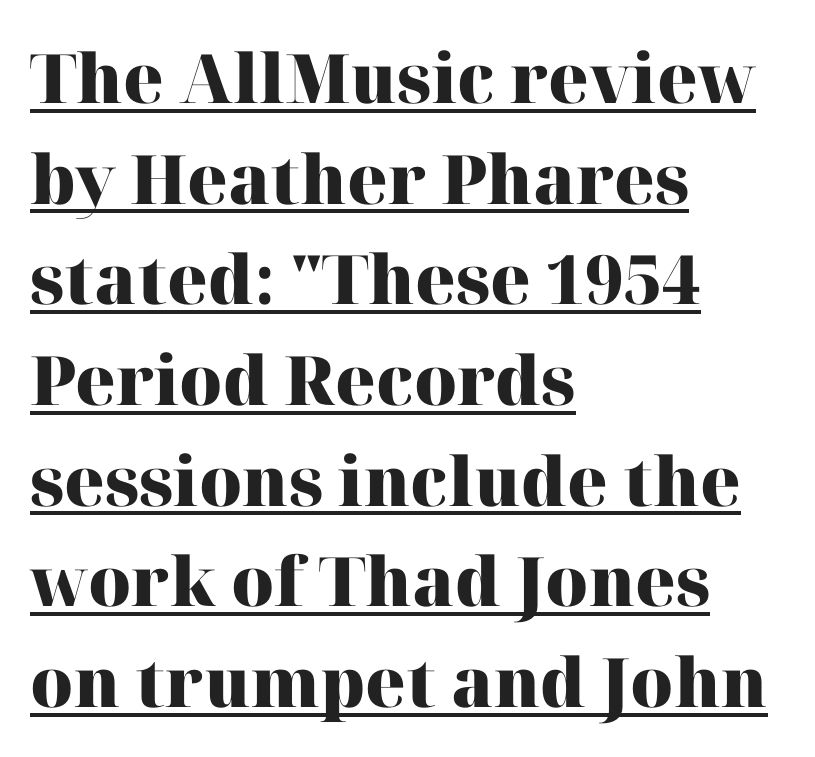
The image shows 68 px heavy serif type, upright; set left-aligned, normal line spacing (1.48x), normal letter spacing, underlined; high stroke contrast and a medium x-height.
